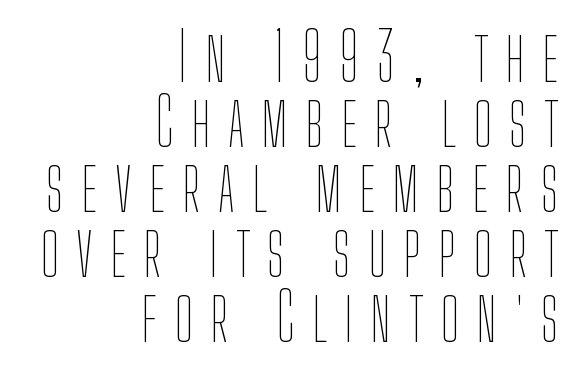
The image shows 67 px thin, condensed type, upright; set right-aligned, tight line spacing (0.97x), unusually wide letter spacing (+0.26 em), not underlined; low stroke contrast and a medium x-height.
